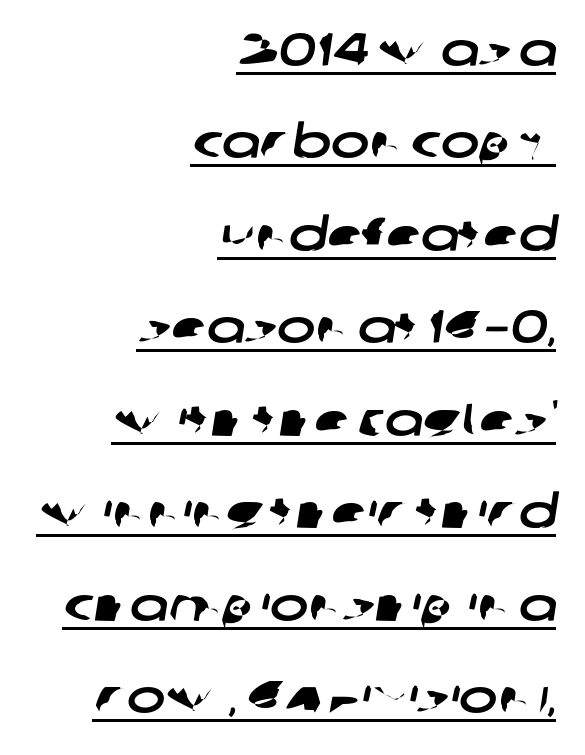
The specimen includes a rule beneath the text block's lines. The designer went with a sans here, leaving each stem footless. Is the block centered? No — it sits flush against the right margin. Spacing verdict: proportional, widths tailored to each character. What stands out about the letter spacing? Nothing — it is the standard amount.
